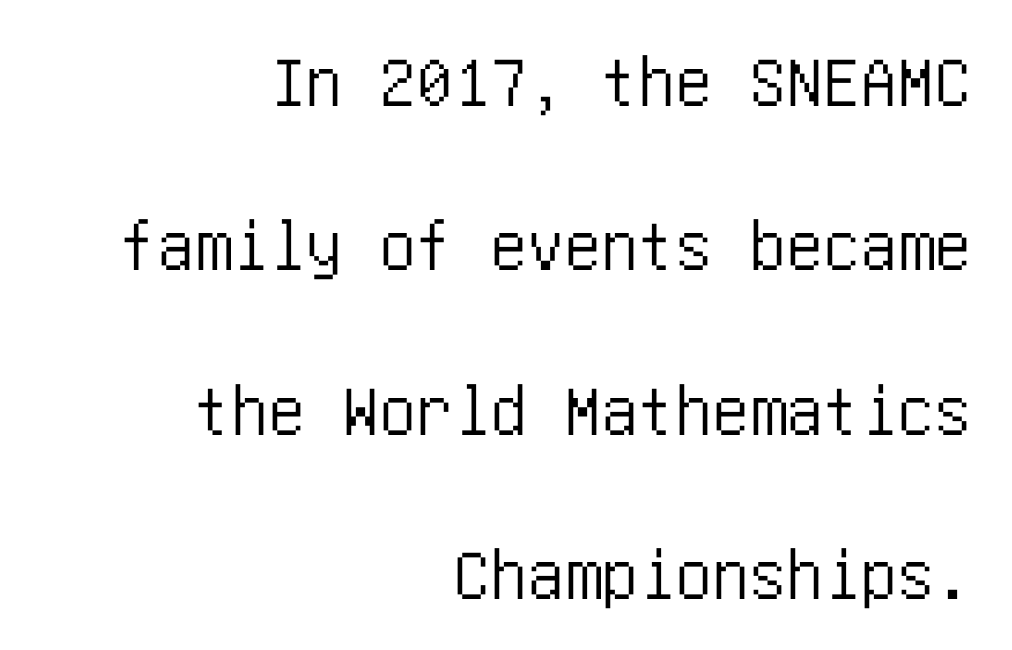
These lines keep a tight, regular rhythm from letter to letter. You can tell it's not italic because the verticals are truly vertical. The typesetter chose a ragged-left arrangement here. Look at the bottom of the vertical strokes: they stop flat, with no serifs.
